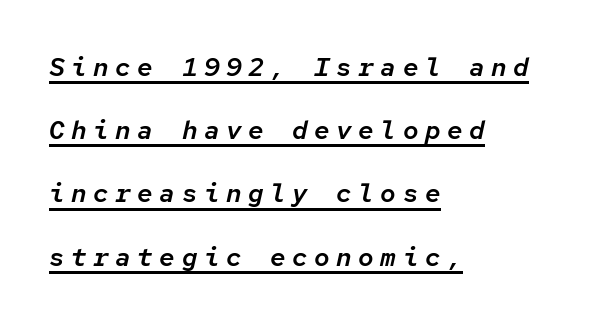
The image shows 26 px text type, italic (leaning right); set left-aligned, loose line spacing (2.43x), unusually wide letter spacing (+0.25 em), underlined.
